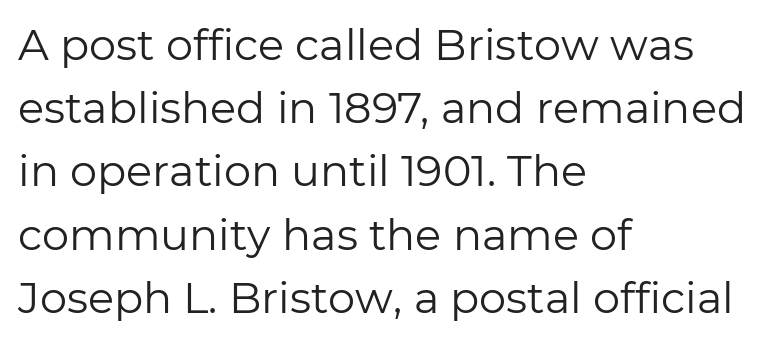
The image shows 43 px regular-weight sans-serif type, upright; set left-aligned, normal line spacing (1.47x), normal letter spacing, not underlined; low stroke contrast and a medium x-height.
